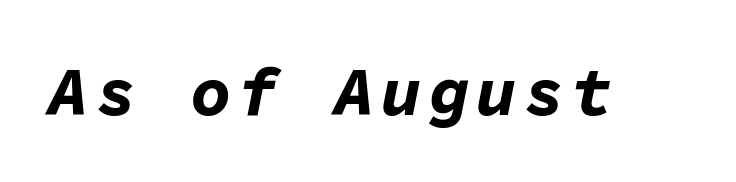
{"italic": "yes", "lean": "right", "slant_degrees": 11, "bold": "yes", "weight": "bold", "width": "normal", "stroke_contrast": "low", "x_height": "medium", "monospaced": "yes", "underline": "no", "glyph_px": 68}
